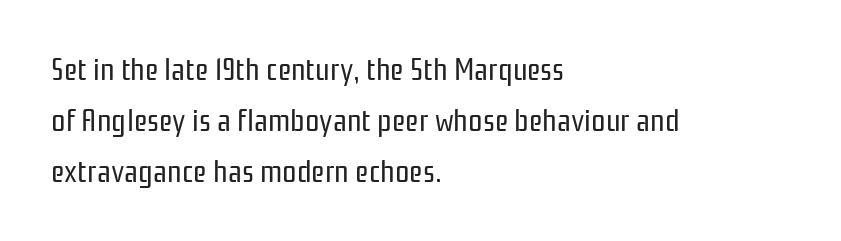
The image shows 32 px regular-weight, condensed sans-serif type, upright; set left-aligned, normal line spacing (1.59x), normal letter spacing, not underlined; low stroke contrast and a medium x-height.
